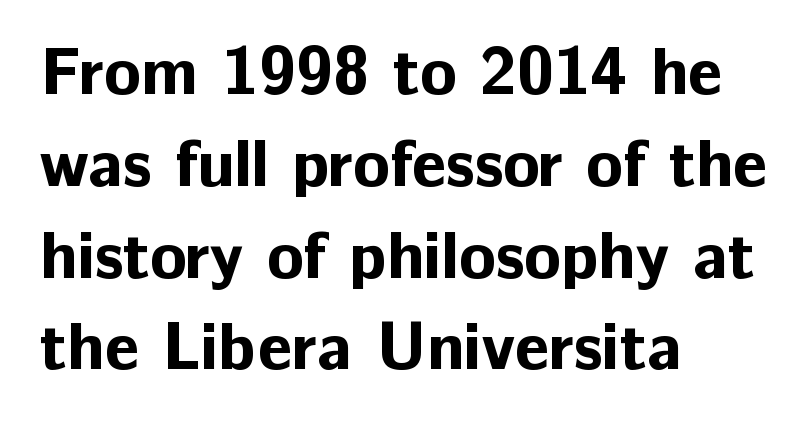
Q: Is the text bold? A: Yes.
Q: Is the text italic (slanted)? A: No, it is upright.
Q: Is the typeface a serif or a sans-serif typeface? A: Sans-serif.
Q: Is the text underlined? A: No.
Q: How is the paragraph aligned? A: Left-aligned.
Q: Is the spacing between letters normal or unusually wide? A: Normal.
Q: Is the spacing between lines tight, normal or loose? A: Normal.
Q: Width (condensed, normal, or wide)? A: Normal.
Q: Stroke contrast? A: Low.
Q: x-height? A: Medium.
Q: Monospaced? A: No.
